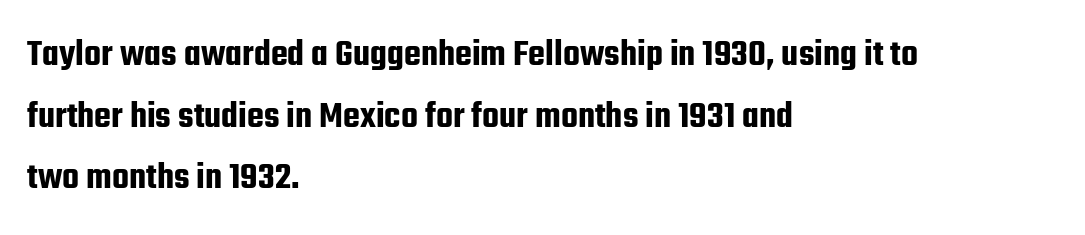
Q: Is the text italic (slanted)? A: No, it is upright.
Q: Is the typeface a serif or a sans-serif typeface? A: Sans-serif.
Q: Is the text underlined? A: No.
Q: How is the paragraph aligned? A: Left-aligned.
Q: Is the spacing between letters normal or unusually wide? A: Normal.
Q: Is the spacing between lines tight, normal or loose? A: Normal.
Q: Width (condensed, normal, or wide)? A: Condensed.
Q: Stroke contrast? A: Low.
Q: x-height? A: Medium.
Q: Monospaced? A: No.
